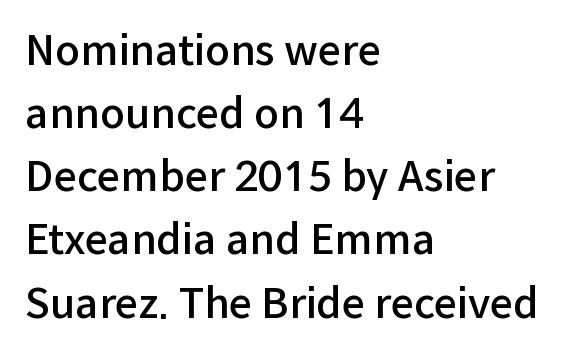
{"serif": "no", "italic": "no", "bold": "semi", "weight": "semibold", "width": "normal", "stroke_contrast": "low", "x_height": "medium", "monospaced": "no", "underline": "no", "align": "left", "line_spacing": "normal", "line_spacing_ratio": 1.54, "letter_spacing": "normal", "letter_spacing_em": 0.0, "glyph_px": 41}
